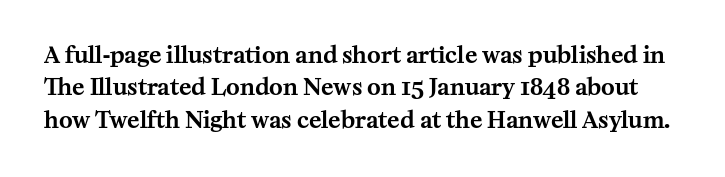
{"italic": "no", "underline": "no", "line_spacing": "normal", "line_spacing_ratio": 1.41, "letter_spacing": "normal", "letter_spacing_em": 0.0, "glyph_px": 23}
